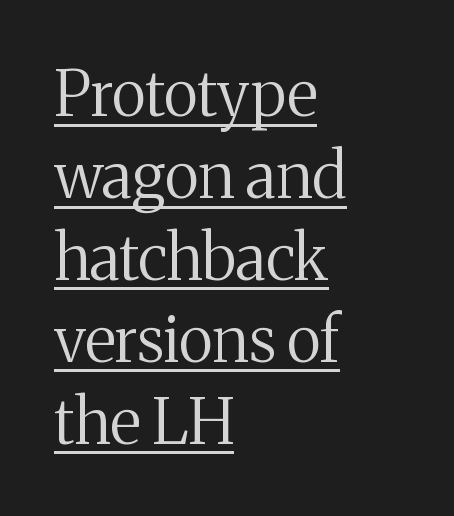
The image shows 63 px regular-weight serif type, upright; set left-aligned, normal line spacing (1.3x), normal letter spacing, underlined; medium stroke contrast and a medium x-height.
